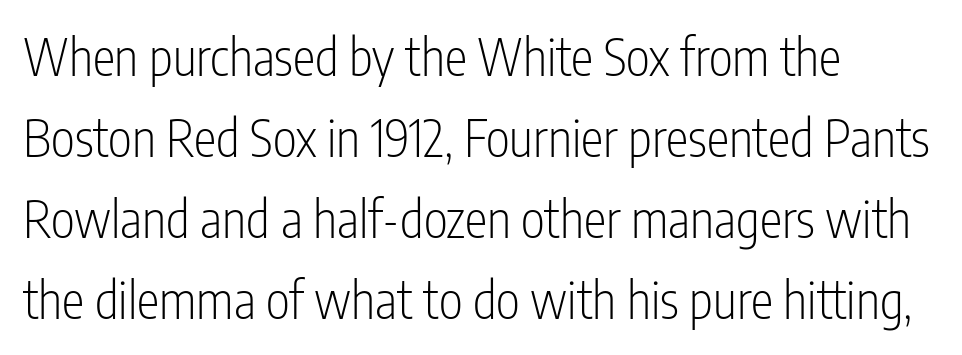
Q: Is the text bold? A: No.
Q: Is the text italic (slanted)? A: No, it is upright.
Q: Is the typeface a serif or a sans-serif typeface? A: Sans-serif.
Q: Is the text underlined? A: No.
Q: How is the paragraph aligned? A: Left-aligned.
Q: Is the spacing between letters normal or unusually wide? A: Normal.
Q: Is the spacing between lines tight, normal or loose? A: Normal.
Q: Width (condensed, normal, or wide)? A: Condensed.
Q: Stroke contrast? A: Low.
Q: x-height? A: Medium.
Q: Monospaced? A: No.
